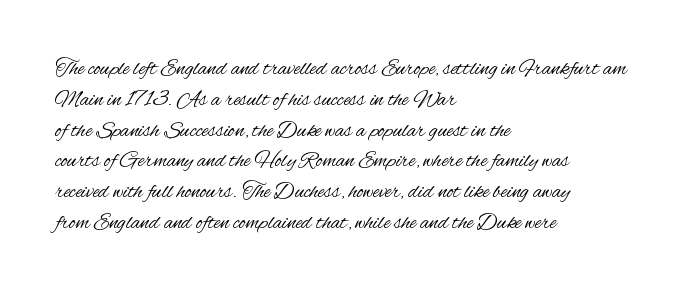
Q: Is the text bold? A: No.
Q: Is the text italic (slanted)? A: Yes.
Q: Is the text underlined? A: No.
Q: How is the paragraph aligned? A: Left-aligned.
Q: Is the spacing between letters normal or unusually wide? A: Normal.
Q: Is the spacing between lines tight, normal or loose? A: Normal.
